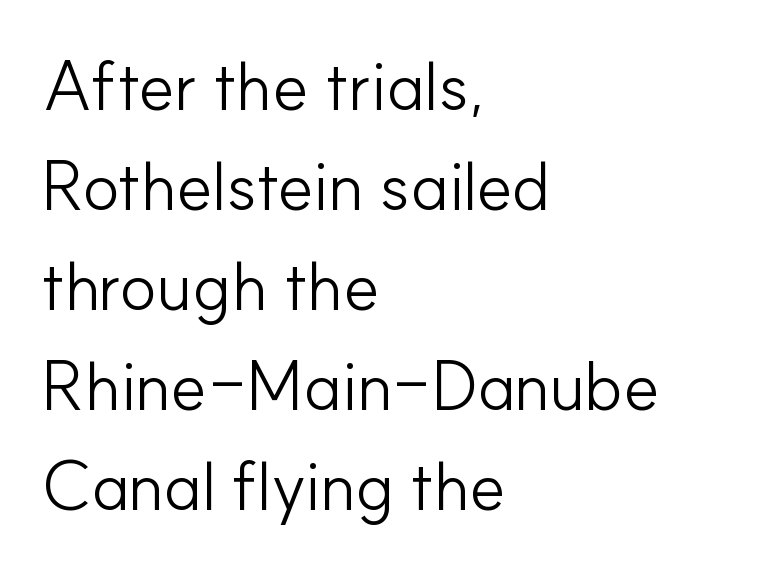
In terms of letterform style, serifs are entirely absent. The leading is moderate, giving the passage an even texture. Vertical strokes here are truly vertical. You could call the tracking neutral — neither tight nor loose.
